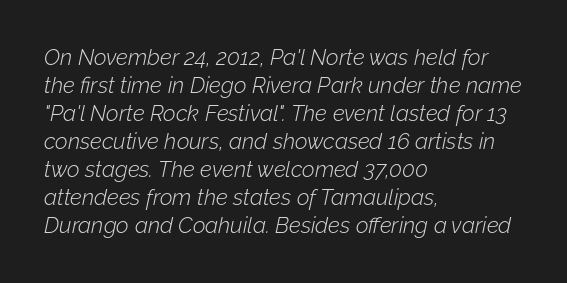
{"italic": "yes", "lean": "right", "slant_degrees": 12, "bold": "no", "underline": "no", "align": "left", "line_spacing": "normal", "line_spacing_ratio": 1.27, "letter_spacing": "normal", "letter_spacing_em": 0.0, "glyph_px": 22}
